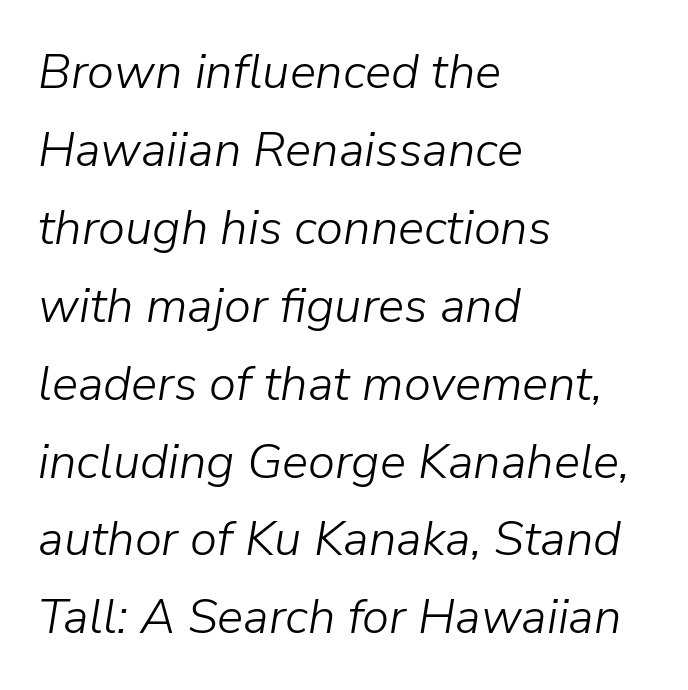
The passage shown is not underscored anywhere. A quiet, ordinary-to-light weight characterises the typeface. Do the characters align in a grid? No, the font is proportional. Caption: standard tracking, unaltered.
